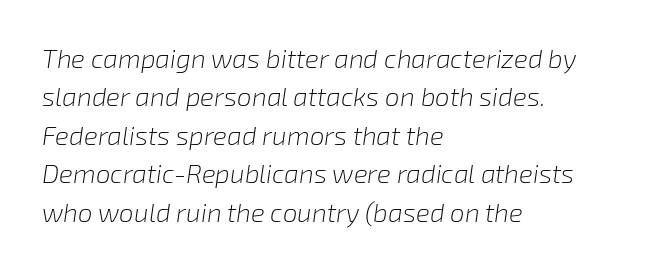
{"italic": "yes", "lean": "right", "slant_degrees": 8, "bold": "no", "underline": "no", "align": "left", "line_spacing": "normal", "line_spacing_ratio": 1.48, "letter_spacing": "normal", "letter_spacing_em": 0.0, "glyph_px": 26}
